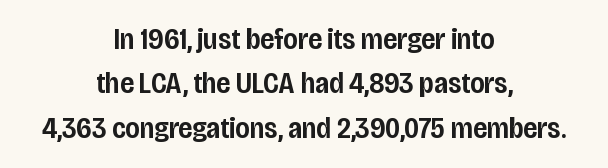
Q: Is the text bold? A: Semi-bold.
Q: Is the text italic (slanted)? A: No, it is upright.
Q: Is the typeface a serif or a sans-serif typeface? A: Sans-serif.
Q: Is the text underlined? A: No.
Q: How is the paragraph aligned? A: Centered.
Q: Is the spacing between letters normal or unusually wide? A: Normal.
Q: Is the spacing between lines tight, normal or loose? A: Normal.
Q: Width (condensed, normal, or wide)? A: Condensed.
Q: Stroke contrast? A: Low.
Q: x-height? A: Large.
Q: Monospaced? A: No.
